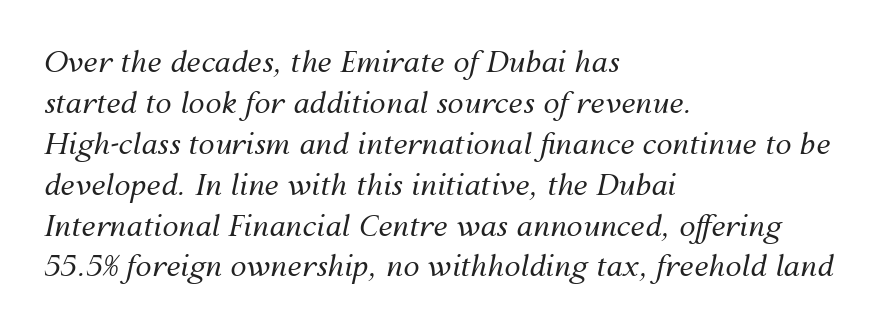
The image shows 29 px regular-weight type, italic (leaning right); set left-aligned, normal line spacing (1.41x), normal letter spacing, not underlined; medium stroke contrast and a medium x-height.
